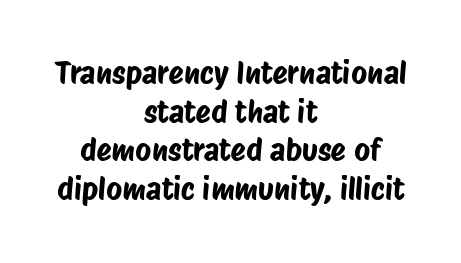
Q: Is the typeface a serif or a sans-serif typeface? A: Sans-serif.
Q: Is the text underlined? A: No.
Q: How is the paragraph aligned? A: Centered.
Q: Is the spacing between letters normal or unusually wide? A: Normal.
Q: Is the spacing between lines tight, normal or loose? A: Normal.
Q: Width (condensed, normal, or wide)? A: Condensed.
Q: Stroke contrast? A: Low.
Q: x-height? A: Large.
Q: Monospaced? A: No.
